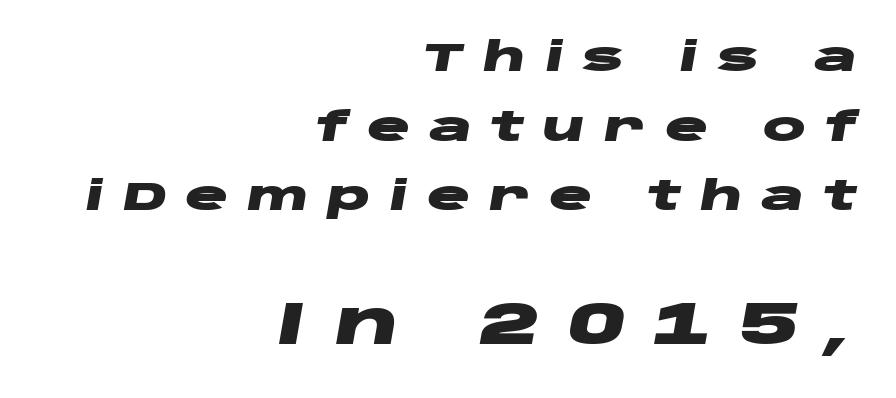
Q: Is the text bold? A: Yes.
Q: Is the text italic (slanted)? A: Yes, it leans right by about 10 degrees.
Q: Is the text underlined? A: No.
Q: How is the paragraph aligned? A: Right-aligned.
Q: Is the spacing between letters normal or unusually wide? A: Unusually wide.
Q: Which block of text is set in a larger size, the first (top) or the second (bottom)? A: The second (bottom) one.
Q: Width (condensed, normal, or wide)? A: Wide.
Q: Stroke contrast? A: Low.
Q: x-height? A: Large.
Q: Monospaced? A: No.
